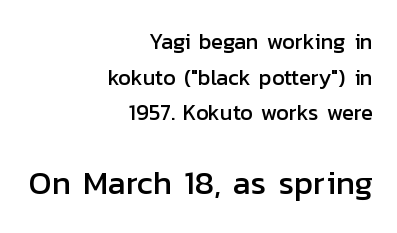
The image shows 33 px sans-serif type, upright; set right-aligned, normal line spacing (1.62x), normal letter spacing, not underlined; the second (bottom) block is 1.5x larger; low stroke contrast and a medium x-height.
